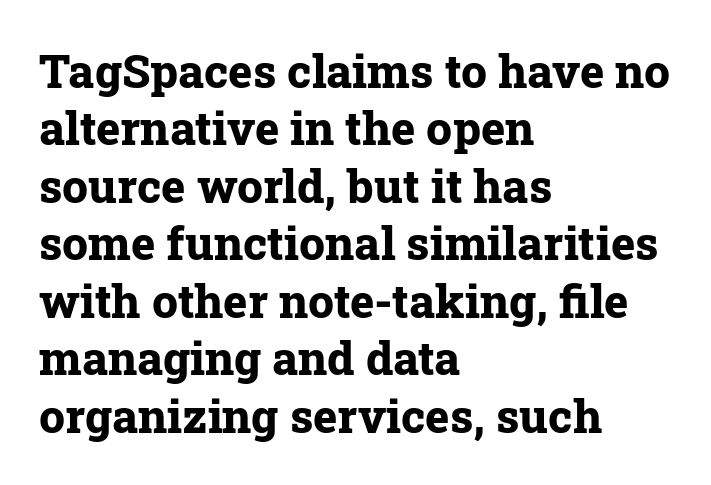
Is this a fixed-width face? No — the glyphs have proportional, varying widths. You'd pick this weight for a headline — it's a proper bold. Successive baselines arrive at the customary interval. Each letter's strokes conclude with small projecting serifs. The lines in this sample share a left origin and differ only in where they stop. Any mark beneath the type? The region is blank.
